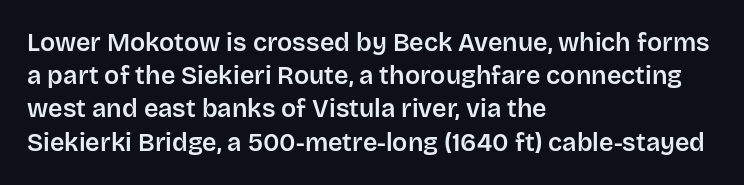
{"italic": "no", "underline": "no", "align": "left", "line_spacing": "normal", "line_spacing_ratio": 1.33, "letter_spacing": "normal", "letter_spacing_em": 0.0, "glyph_px": 25}
